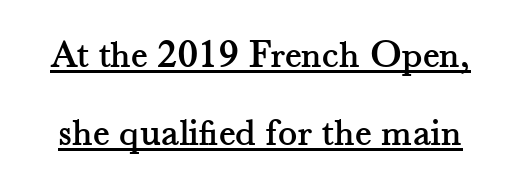
{"serif": "yes", "italic": "no", "width": "normal", "stroke_contrast": "medium", "x_height": "small", "monospaced": "no", "underline": "yes", "line_spacing": "loose", "line_spacing_ratio": 1.95, "letter_spacing": "normal", "letter_spacing_em": 0.0, "glyph_px": 40}
